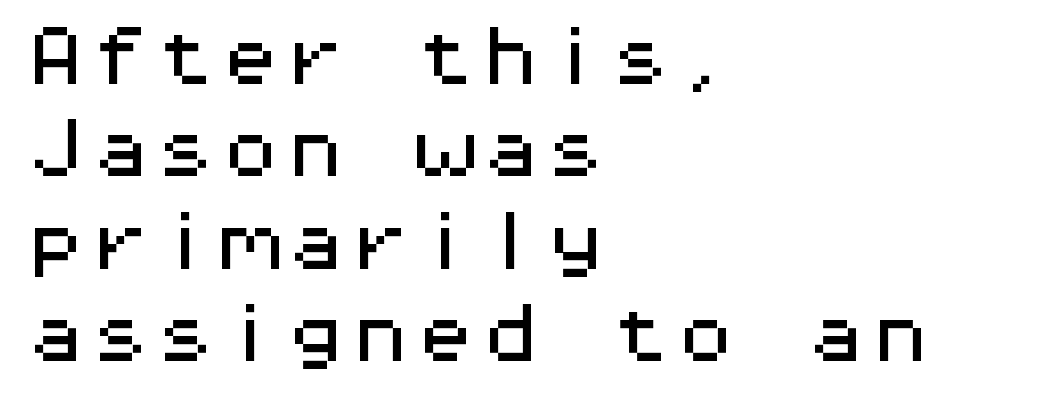
Q: Is the text italic (slanted)? A: No, it is upright.
Q: Is the typeface a serif or a sans-serif typeface? A: Sans-serif.
Q: Is the text underlined? A: No.
Q: How is the paragraph aligned? A: Left-aligned.
Q: Is the spacing between letters normal or unusually wide? A: Normal.
Q: Is the spacing between lines tight, normal or loose? A: Normal.
Q: Width (condensed, normal, or wide)? A: Wide.
Q: Stroke contrast? A: Medium.
Q: x-height? A: Medium.
Q: Monospaced? A: Yes.
